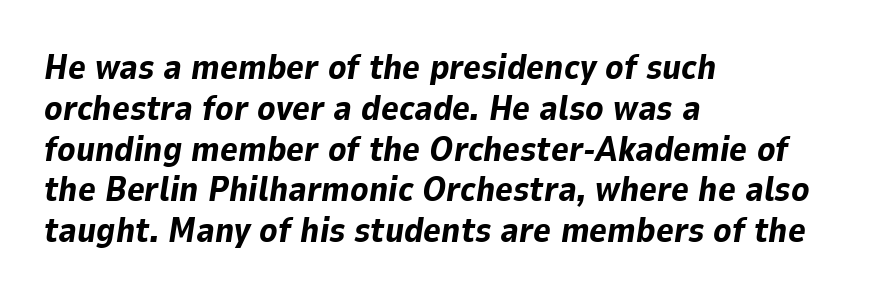
{"italic": "yes", "lean": "right", "slant_degrees": 9, "bold": "yes", "weight": "bold", "width": "normal", "stroke_contrast": "low", "x_height": "medium", "monospaced": "no", "underline": "no", "align": "left", "line_spacing_ratio": 1.2, "letter_spacing": "normal", "letter_spacing_em": 0.0, "glyph_px": 34}
